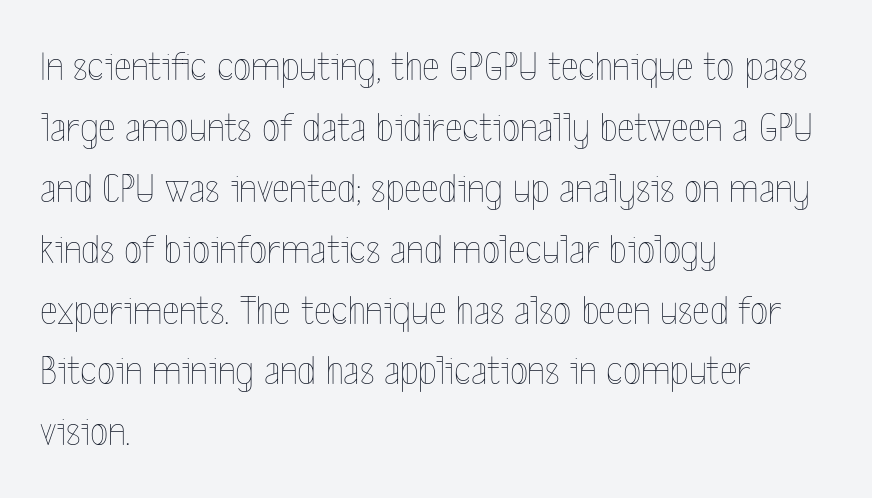
{"italic": "no", "bold": "no", "weight": "thin", "width": "condensed", "x_height": "medium", "monospaced": "no", "underline": "no", "align": "left", "line_spacing": "normal", "line_spacing_ratio": 1.45, "letter_spacing": "normal", "letter_spacing_em": 0.0, "glyph_px": 42}
